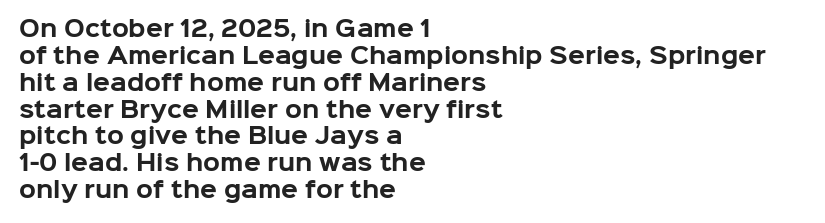
The image shows 22 px bold type, upright; set left-aligned, line spacing 1.22x, normal letter spacing, not underlined.
